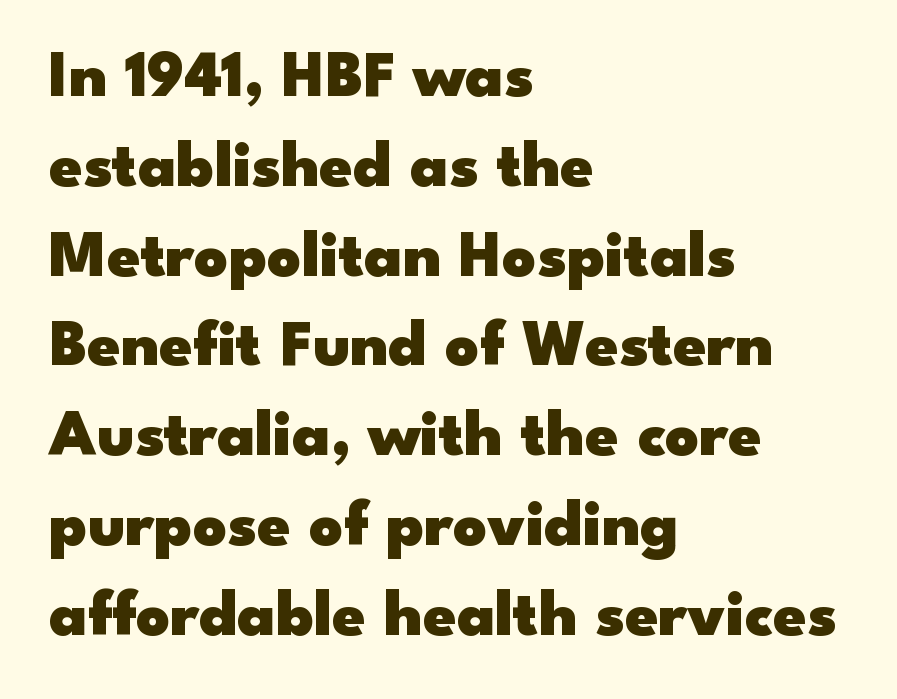
{"serif": "no", "italic": "no", "bold": "yes", "weight": "heavy", "width": "wide", "stroke_contrast": "low", "x_height": "small", "monospaced": "no", "underline": "no", "align": "left", "line_spacing": "normal", "line_spacing_ratio": 1.36, "letter_spacing": "normal", "letter_spacing_em": 0.0, "glyph_px": 66}
